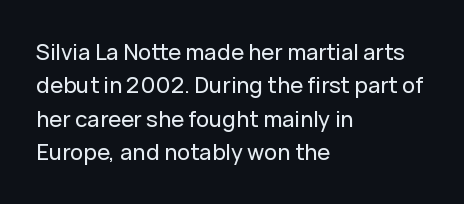
{"italic": "no", "underline": "no", "align": "left", "line_spacing": "normal", "line_spacing_ratio": 1.52, "letter_spacing": "normal", "letter_spacing_em": 0.0, "glyph_px": 22}
